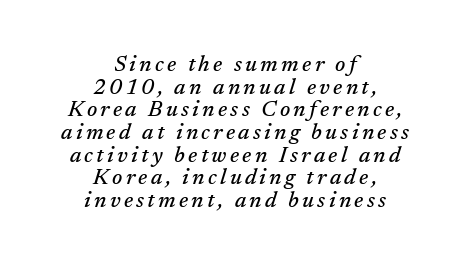
{"italic": "yes", "lean": "right", "slant_degrees": 17, "underline": "no", "align": "center", "line_spacing": "tight", "line_spacing_ratio": 1.03, "glyph_px": 22}
